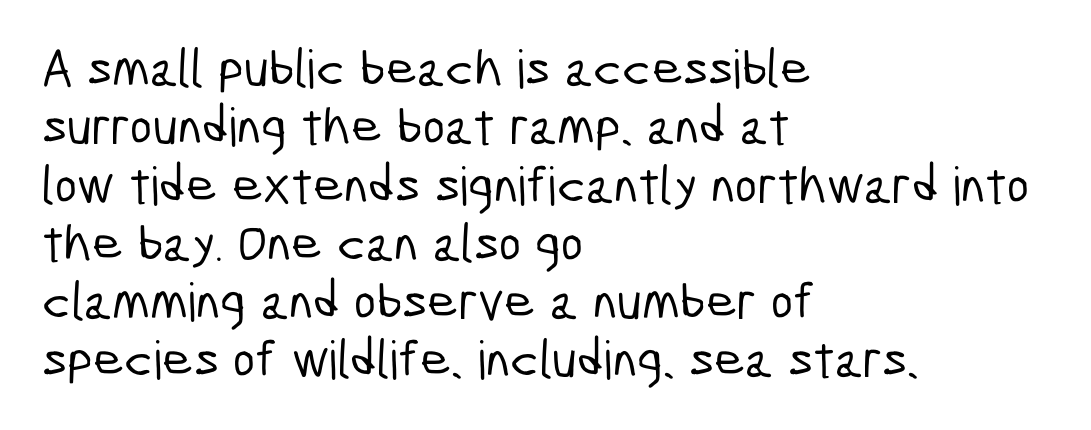
{"serif": "no", "width": "condensed", "stroke_contrast": "low", "x_height": "medium", "monospaced": "no", "underline": "no", "align": "left", "line_spacing": "tight", "line_spacing_ratio": 1.1, "letter_spacing": "normal", "letter_spacing_em": 0.0, "glyph_px": 53}
